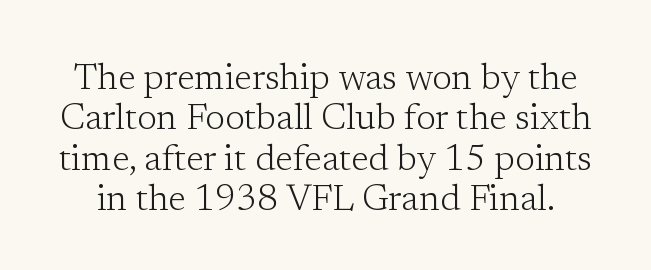
{"serif": "yes", "italic": "no", "bold": "no", "weight": "light", "width": "normal", "stroke_contrast": "low", "x_height": "medium", "monospaced": "no", "underline": "no", "line_spacing": "tight", "line_spacing_ratio": 1.12, "letter_spacing": "normal", "letter_spacing_em": 0.0, "glyph_px": 36}
